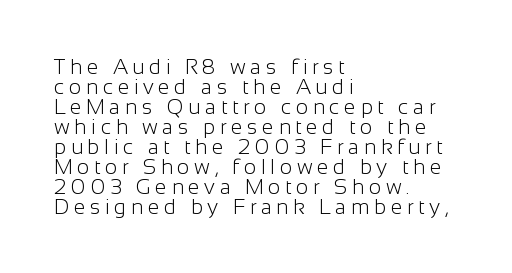
{"italic": "no", "bold": "no", "underline": "no", "align": "left", "line_spacing": "tight", "line_spacing_ratio": 0.95, "letter_spacing": "wide", "letter_spacing_em": 0.22, "glyph_px": 21}
